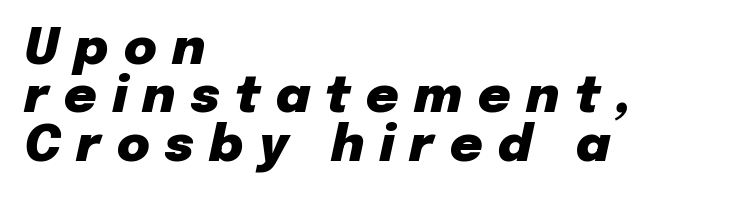
{"italic": "yes", "lean": "right", "slant_degrees": 12, "bold": "yes", "weight": "heavy", "width": "normal", "stroke_contrast": "low", "x_height": "medium", "monospaced": "no", "underline": "no", "align": "left", "line_spacing": "tight", "line_spacing_ratio": 0.97, "letter_spacing": "wide", "letter_spacing_em": 0.31, "glyph_px": 50}
